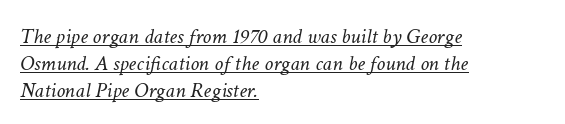
A typesetter would mark this as italic. The font sits on the lighter half of the weight spectrum, regular included. A continuous stroke trails under the words, as in a hyperlink. The setting favours the left margin, as ordinary paragraphs usually do. Nobody touched the tracking dial on this one.
